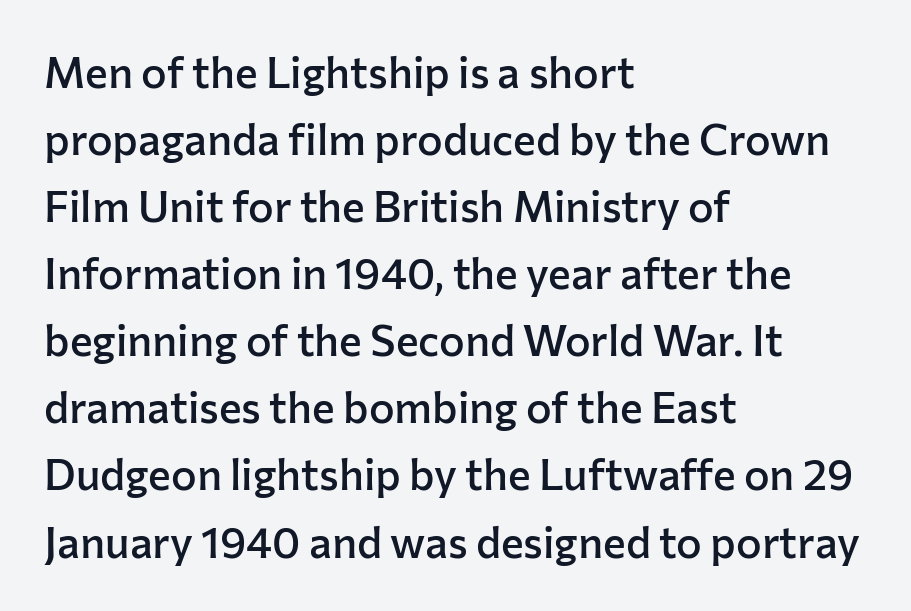
I'd describe the lettering as semibold — firm but not a full bold. Tracking here is standard; glyphs follow each other at the usual distance. The typography opts for an upright posture over an oblique one. A bare baseline throughout the passage.
